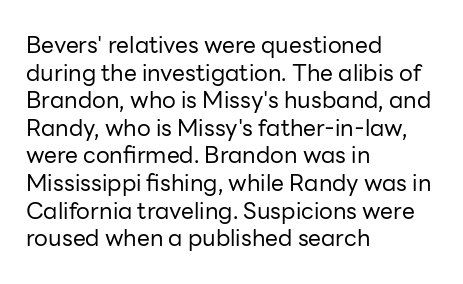
The image shows 23 px text type, upright; set left-aligned, line spacing 1.2x, normal letter spacing, not underlined.
